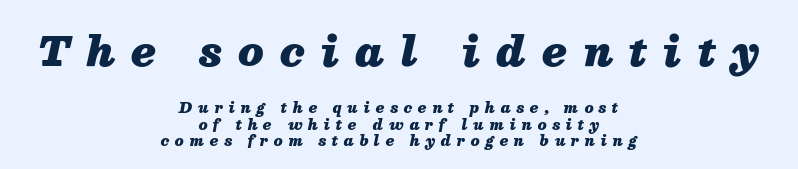
You'd pick this weight for a headline — it's a proper bold. Emphasis-style slanted type is in use. Spacing verdict: proportional, widths tailored to each character. This layout puts the oversized block above and the modest block below. Rule under the text: the space is simply empty. This sample uses expanded letter spacing, leaving extra air between glyphs.
